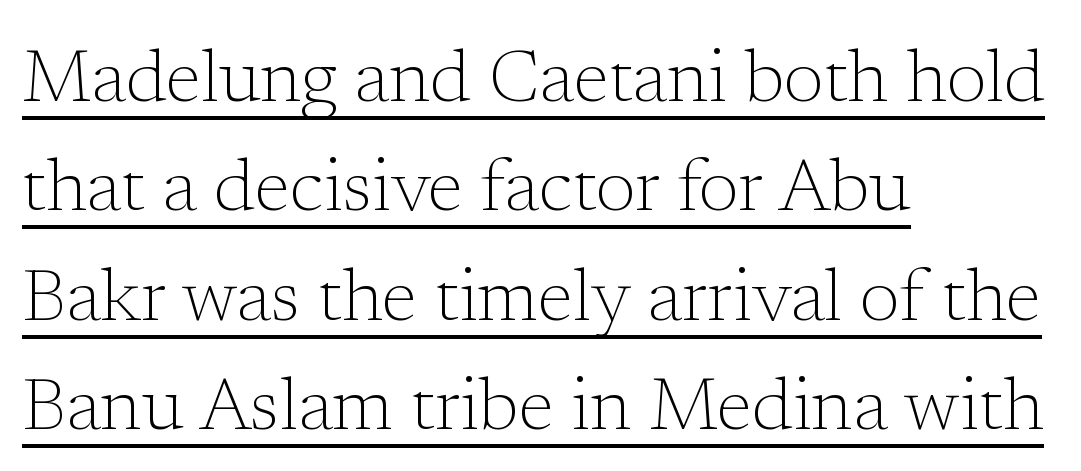
These lines sit exactly where default settings would place them. The strokes carry an ordinary text weight at most. Here the designer chose a conventional face with non-uniform glyph widths. Line starts are locked; line ends wander. Descenders here cross a horizontal rule under the line. The glyphs in this specimen are seriffed.
